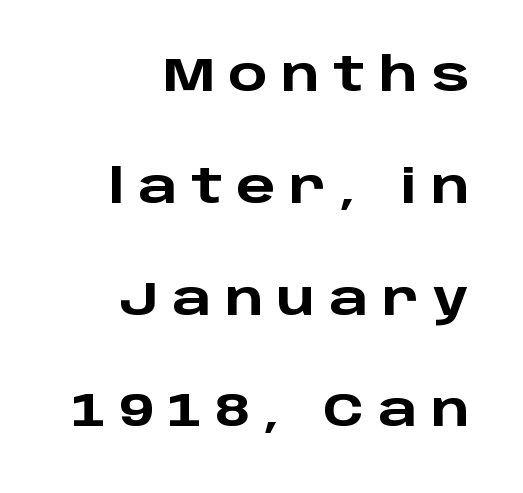
Q: Is the text bold? A: Yes.
Q: Is the text italic (slanted)? A: No, it is upright.
Q: Is the typeface a serif or a sans-serif typeface? A: Sans-serif.
Q: Is the text underlined? A: No.
Q: How is the paragraph aligned? A: Right-aligned.
Q: Is the spacing between letters normal or unusually wide? A: Unusually wide.
Q: Is the spacing between lines tight, normal or loose? A: Loose.
Q: Width (condensed, normal, or wide)? A: Wide.
Q: Stroke contrast? A: Low.
Q: x-height? A: Large.
Q: Monospaced? A: No.
